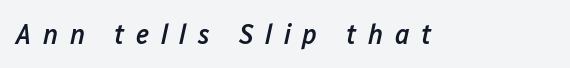
Bare-footed words on every line. Tall strokes in this sample are angled rather than plumb. Character widths vary here, with narrow letters taking less room than wide ones. Stems and bowls a touch heavier than normal — semibold. The tracking reads as deliberately expanded to a designer's eye.
